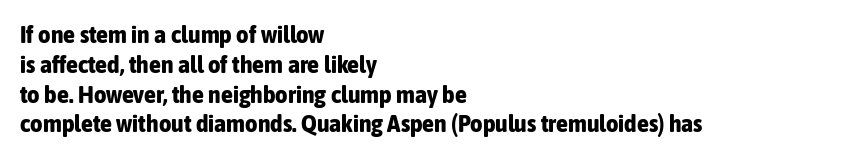
{"italic": "no", "bold": "yes", "underline": "no", "align": "left", "line_spacing_ratio": 1.24, "letter_spacing": "normal", "letter_spacing_em": 0.0, "glyph_px": 24}
